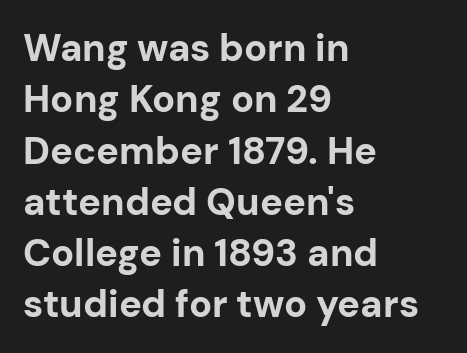
Q: Is the text bold? A: Yes.
Q: Is the text italic (slanted)? A: No, it is upright.
Q: Is the typeface a serif or a sans-serif typeface? A: Sans-serif.
Q: Is the text underlined? A: No.
Q: How is the paragraph aligned? A: Left-aligned.
Q: Is the spacing between letters normal or unusually wide? A: Normal.
Q: Is the spacing between lines tight, normal or loose? A: Normal.
Q: Width (condensed, normal, or wide)? A: Normal.
Q: Stroke contrast? A: Low.
Q: x-height? A: Medium.
Q: Monospaced? A: No.
